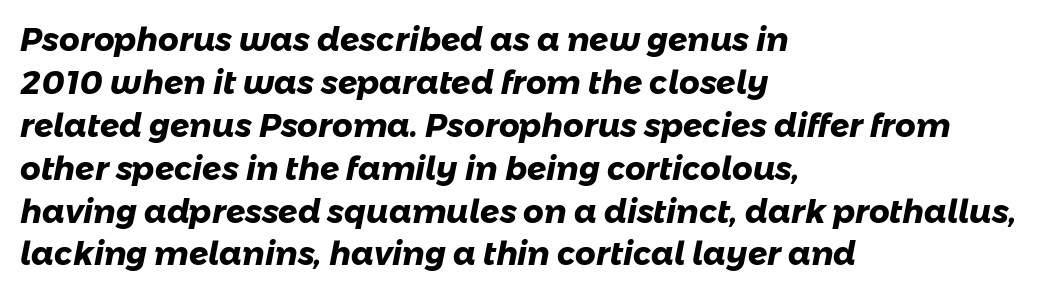
The lines sit at an ordinary, default distance from one another. The typesetting leans heavy: a genuine bold. The space beneath each line is pristine and unruled. These lines are composed in type without serifs.
